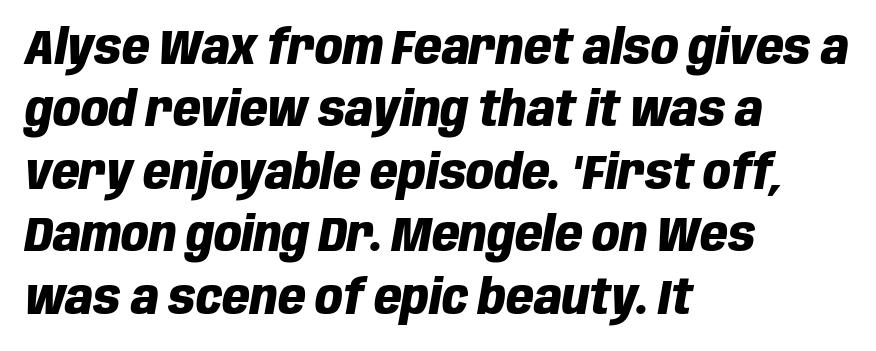
Characters follow at the spacing the type designer built in. Spacing verdict: proportional, widths tailored to each character. The rag falls on the right side of this text block. The letters are slanted; this is an italic face. Words float on clear page, feet unadorned. These lines sit exactly where default settings would place them.
